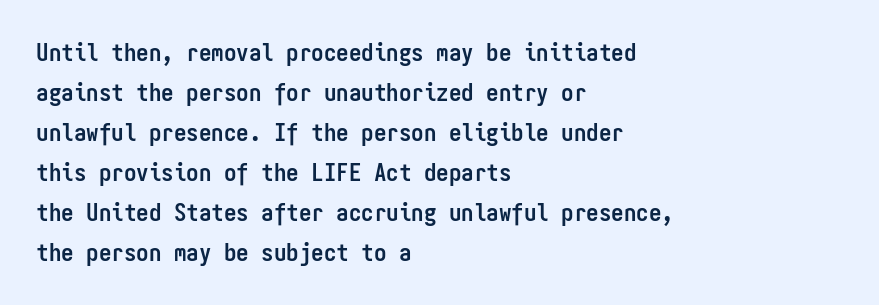
Q: Is the text bold? A: Yes.
Q: Is the text italic (slanted)? A: No, it is upright.
Q: Is the text underlined? A: No.
Q: How is the paragraph aligned? A: Left-aligned.
Q: Is the spacing between letters normal or unusually wide? A: Normal.
Q: Is the spacing between lines tight, normal or loose? A: Normal.
